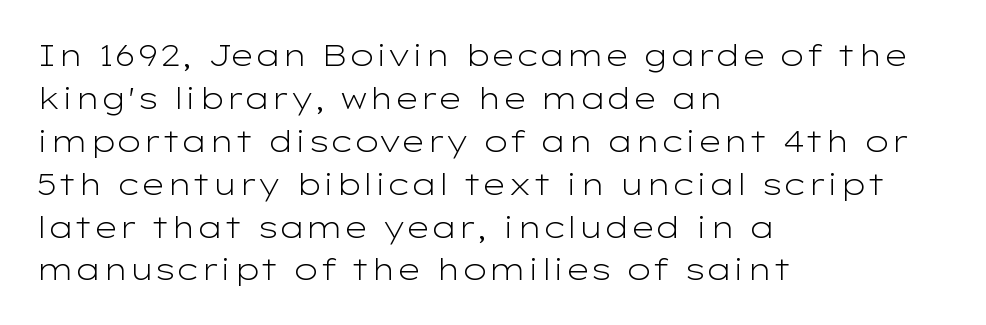
The words here are not underlined. Serif or sans? Sans — the stroke terminals are bare. Rows of type keep a routine distance in the vertical direction. Compared with a typical body face, this is equally light or lighter still. A typesetter would call this proportional, since set widths differ per character. Inter-character spacing is left at the font's built-in metrics.
